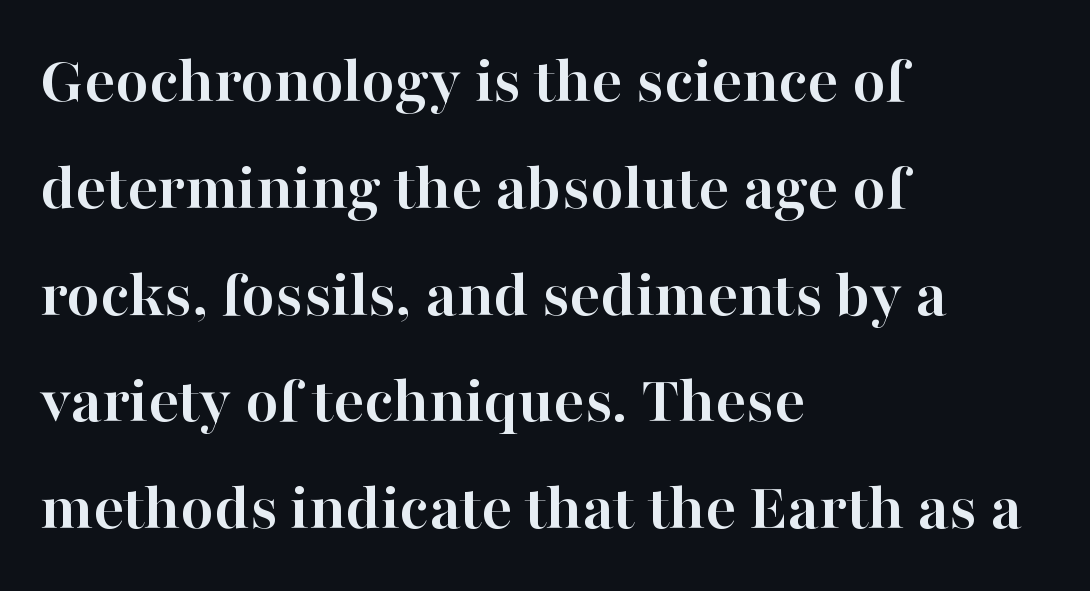
{"serif": "yes", "italic": "no", "bold": "yes", "weight": "semibold", "width": "normal", "stroke_contrast": "high", "x_height": "medium", "monospaced": "no", "underline": "no", "align": "left", "line_spacing": "normal", "line_spacing_ratio": 1.57, "letter_spacing": "normal", "letter_spacing_em": 0.0, "glyph_px": 68}
